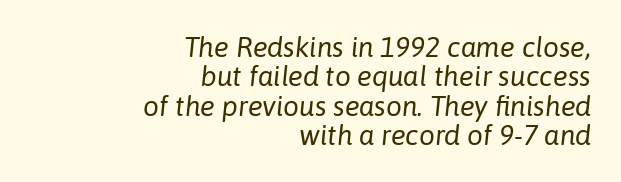
The passage shown leans; its letterforms are oblique. The rendering anchors every line to the right-hand side. Observe the ordinary spacing: letters are neighbours, not strangers. Cramped leading.
